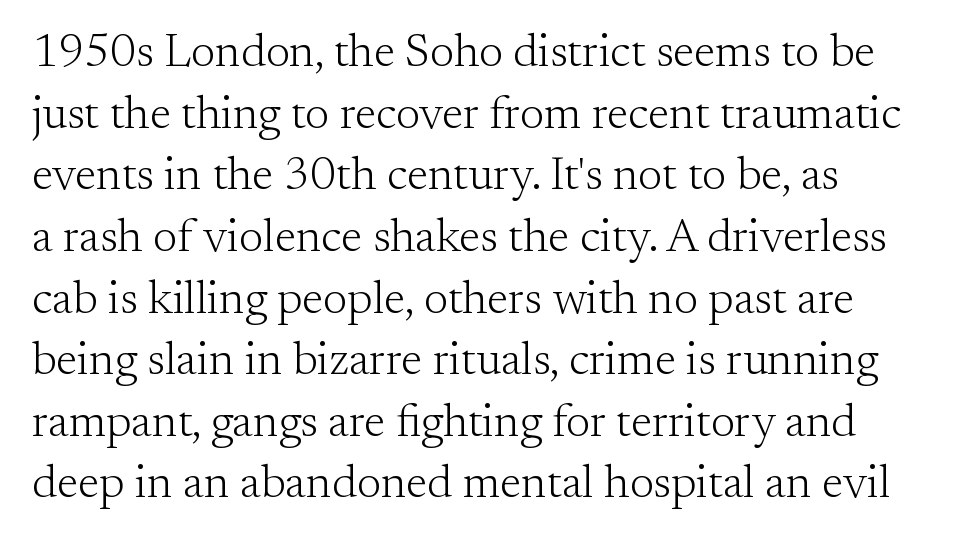
Look at the bottom of the vertical strokes: they flare into serifs here. The letterforms sit shoulder to shoulder at normal distance. A roman cut, with each character standing at attention. Counters stay open thanks to moderate or lighter strokes. You could not count columns in this text — the font is proportionally spaced. What's the leading like? Ordinary, nothing unusual.
